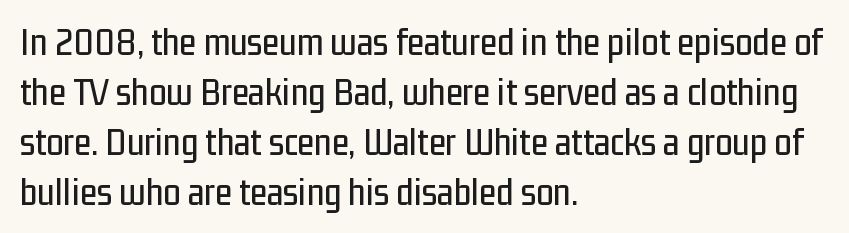
Q: Is the text italic (slanted)? A: No, it is upright.
Q: Is the typeface a serif or a sans-serif typeface? A: Sans-serif.
Q: Is the text underlined? A: No.
Q: How is the paragraph aligned? A: Left-aligned.
Q: Is the spacing between letters normal or unusually wide? A: Normal.
Q: Is the spacing between lines tight, normal or loose? A: Normal.
Q: Width (condensed, normal, or wide)? A: Condensed.
Q: Stroke contrast? A: Low.
Q: x-height? A: Medium.
Q: Monospaced? A: No.
